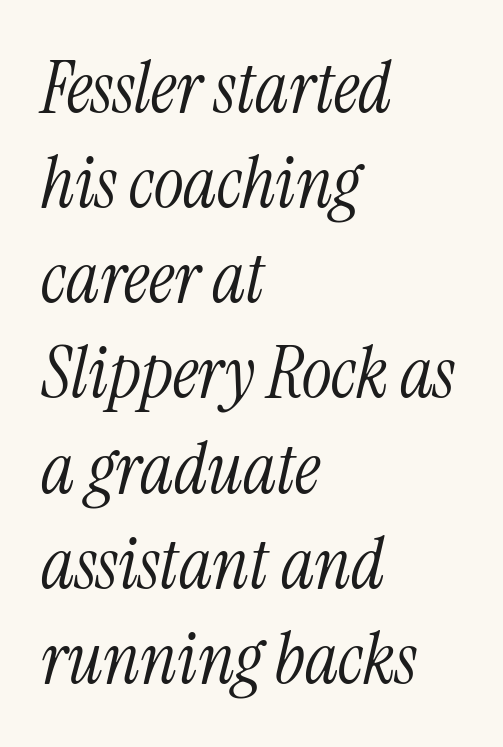
The image shows 71 px light, condensed serif type, italic (leaning right); set left-aligned, normal line spacing (1.34x), normal letter spacing, not underlined; medium stroke contrast and a medium x-height.
